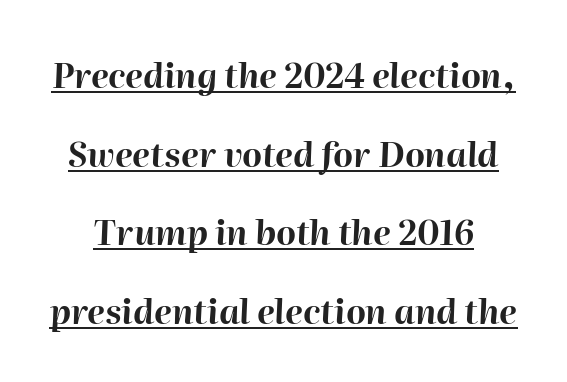
Q: Is the text bold? A: Yes.
Q: Is the text italic (slanted)? A: Yes, it leans right by about 2 degrees.
Q: Is the text underlined? A: Yes.
Q: Is the spacing between letters normal or unusually wide? A: Normal.
Q: Is the spacing between lines tight, normal or loose? A: Loose.
Q: Width (condensed, normal, or wide)? A: Normal.
Q: Stroke contrast? A: High.
Q: x-height? A: Medium.
Q: Monospaced? A: No.
